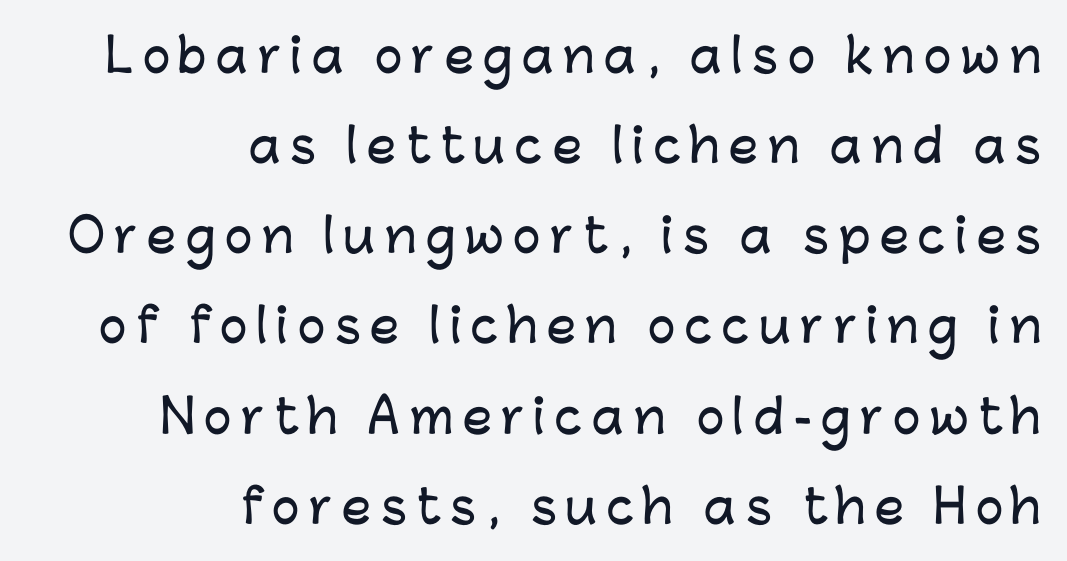
Q: Is the text italic (slanted)? A: No, it is upright.
Q: Is the typeface a serif or a sans-serif typeface? A: Sans-serif.
Q: Is the text underlined? A: No.
Q: How is the paragraph aligned? A: Right-aligned.
Q: Is the spacing between letters normal or unusually wide? A: Unusually wide.
Q: Is the spacing between lines tight, normal or loose? A: Loose.
Q: Width (condensed, normal, or wide)? A: Normal.
Q: Stroke contrast? A: Low.
Q: x-height? A: Medium.
Q: Monospaced? A: No.
